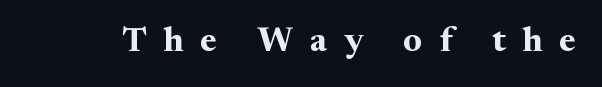
The image shows 34 px bold serif type, upright; set unusually wide letter spacing (+0.49 em), not underlined; medium stroke contrast and a medium x-height.
